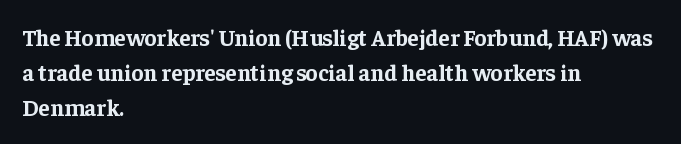
{"italic": "no", "bold": "yes", "underline": "no", "align": "left", "line_spacing": "normal", "line_spacing_ratio": 1.53, "letter_spacing": "normal", "letter_spacing_em": 0.0, "glyph_px": 23}
